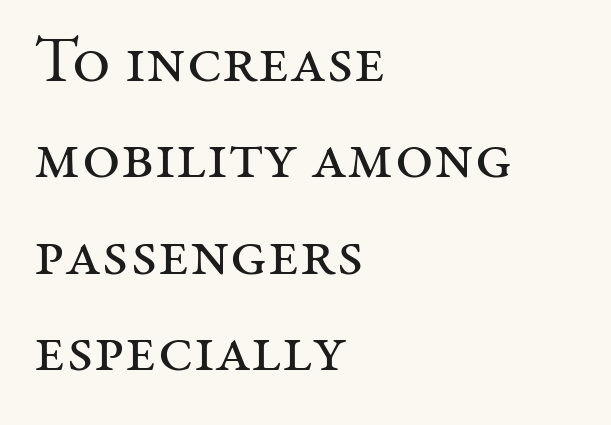
The image shows 66 px regular-weight serif type, upright; set left-aligned, normal line spacing (1.46x), normal letter spacing, not underlined; medium stroke contrast and a medium x-height.
